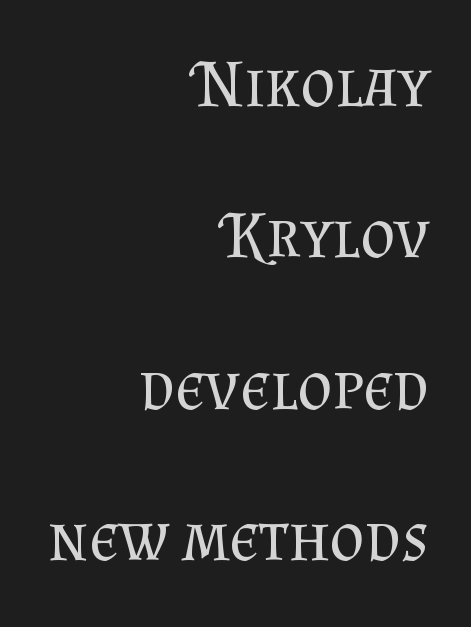
The image shows 67 px regular-weight serif type, upright; set right-aligned, loose line spacing (2.26x), normal letter spacing, not underlined; medium stroke contrast and a small x-height.
